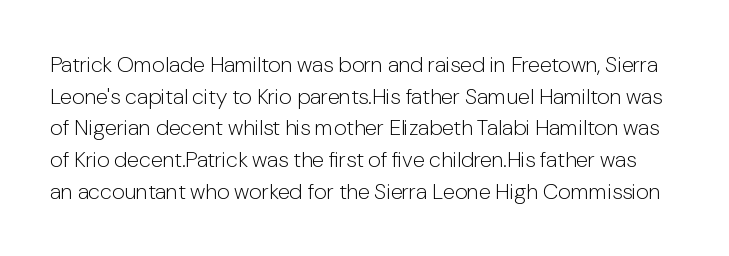
Q: Is the text bold? A: No.
Q: Is the text italic (slanted)? A: No, it is upright.
Q: Is the text underlined? A: No.
Q: Is the spacing between letters normal or unusually wide? A: Normal.
Q: Is the spacing between lines tight, normal or loose? A: Normal.
